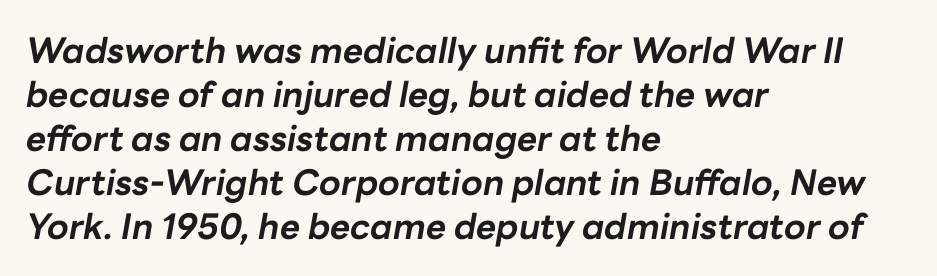
The image shows 35 px bold type, italic (leaning right); set left-aligned, normal line spacing (1.26x), normal letter spacing, not underlined; low stroke contrast and a medium x-height.
